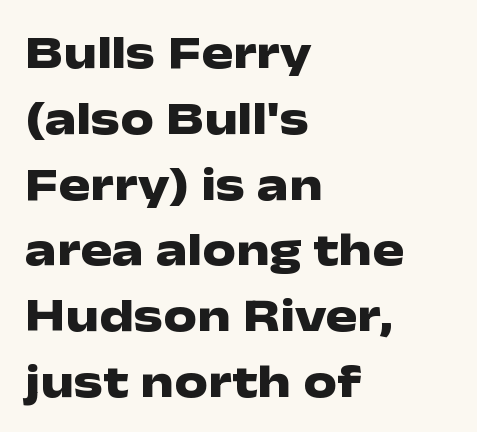
Q: Is the text bold? A: Yes.
Q: Is the text italic (slanted)? A: No, it is upright.
Q: Is the typeface a serif or a sans-serif typeface? A: Sans-serif.
Q: Is the text underlined? A: No.
Q: How is the paragraph aligned? A: Left-aligned.
Q: Is the spacing between letters normal or unusually wide? A: Normal.
Q: Is the spacing between lines tight, normal or loose? A: Normal.
Q: Width (condensed, normal, or wide)? A: Wide.
Q: Stroke contrast? A: Low.
Q: x-height? A: Medium.
Q: Monospaced? A: No.
